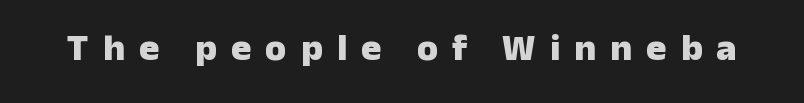
{"serif": "no", "italic": "no", "bold": "yes", "weight": "heavy", "width": "normal", "stroke_contrast": "low", "x_height": "medium", "monospaced": "no", "underline": "no", "letter_spacing": "wide", "letter_spacing_em": 0.37, "glyph_px": 38}
